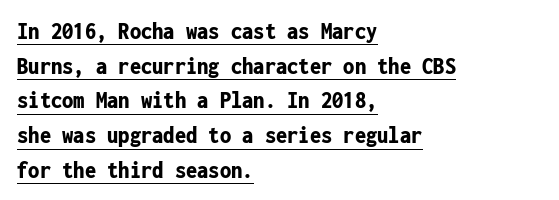
Q: Is the text bold? A: Yes.
Q: Is the text italic (slanted)? A: No, it is upright.
Q: Is the text underlined? A: Yes.
Q: How is the paragraph aligned? A: Left-aligned.
Q: Is the spacing between letters normal or unusually wide? A: Normal.
Q: Is the spacing between lines tight, normal or loose? A: Normal.
